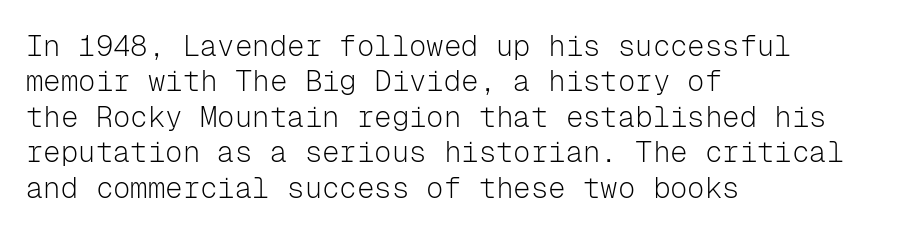
Stems and bowls with no extra thickness — not bold. The typeface chosen for these lines omits serifs. Compared with typical body copy, the letter spacing here is the same. The ragged edge is on the right, which tells us the setting is flush left.
